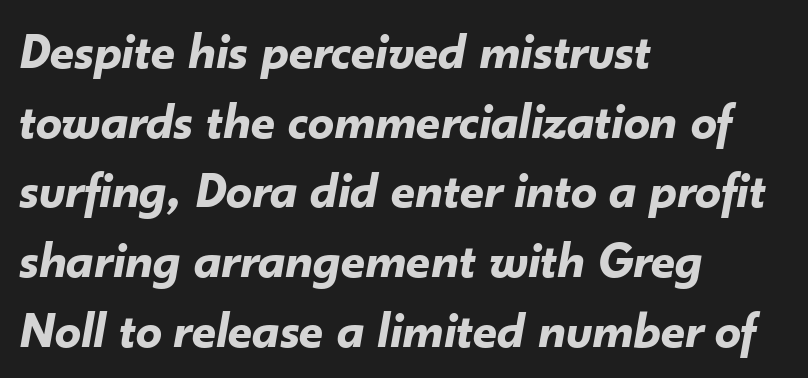
Q: Is the text bold? A: Yes.
Q: Is the text italic (slanted)? A: Yes, it leans right by about 10 degrees.
Q: Is the text underlined? A: No.
Q: How is the paragraph aligned? A: Left-aligned.
Q: Is the spacing between letters normal or unusually wide? A: Normal.
Q: Is the spacing between lines tight, normal or loose? A: Normal.
Q: Width (condensed, normal, or wide)? A: Normal.
Q: Stroke contrast? A: Low.
Q: x-height? A: Small.
Q: Monospaced? A: No.
